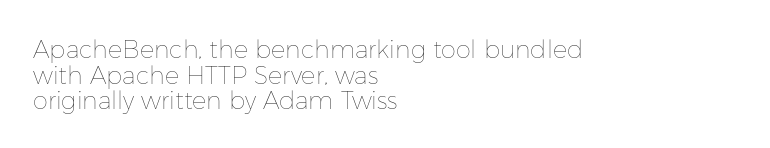
One-word summary of the alignment: left. The space between consecutive lines is stingy. Type without underlining. A roman cut, with each character standing at attention. Tracking here is standard; glyphs follow each other at the usual distance.
